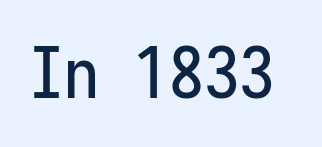
Underline: absent. Ascenders rise straight up at ninety degrees. Compared with typical body copy, the letter spacing here is the same. Each letter, wide or thin by design, is forced into the same width here.
